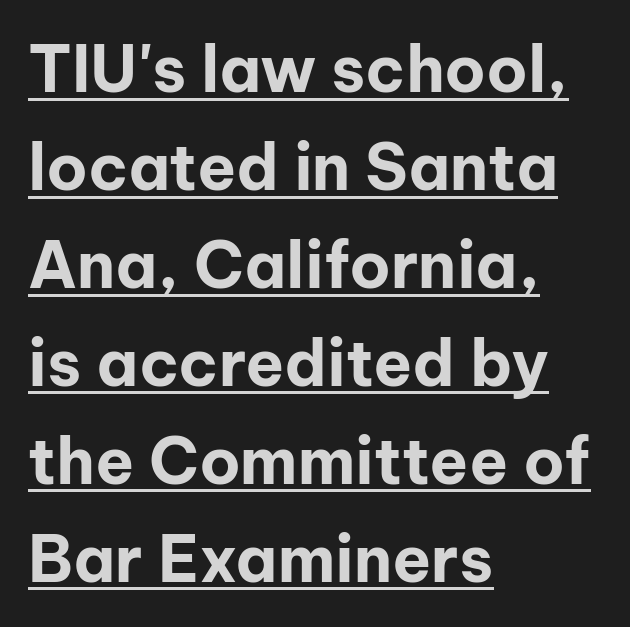
Q: Is the text bold? A: Yes.
Q: Is the text italic (slanted)? A: No, it is upright.
Q: Is the typeface a serif or a sans-serif typeface? A: Sans-serif.
Q: Is the text underlined? A: Yes.
Q: How is the paragraph aligned? A: Left-aligned.
Q: Is the spacing between letters normal or unusually wide? A: Normal.
Q: Is the spacing between lines tight, normal or loose? A: Normal.
Q: Width (condensed, normal, or wide)? A: Normal.
Q: Stroke contrast? A: Low.
Q: x-height? A: Medium.
Q: Monospaced? A: No.
